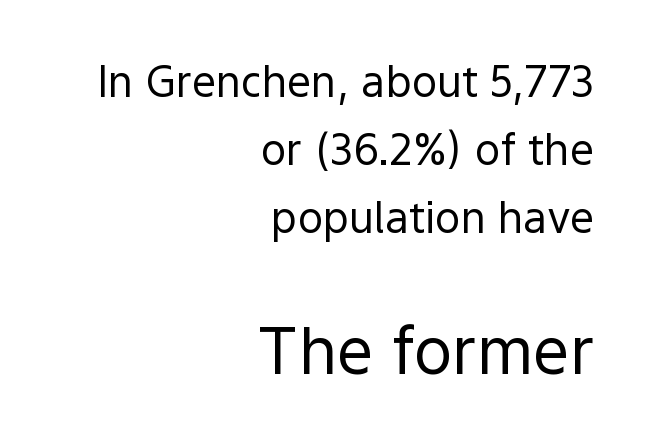
{"serif": "no", "italic": "no", "bold": "no", "weight": "regular", "width": "normal", "x_height": "medium", "monospaced": "no", "underline": "no", "align": "right", "line_spacing": "normal", "line_spacing_ratio": 1.58, "letter_spacing": "normal", "letter_spacing_em": 0.0, "larger_block": "second", "size_ratio": 1.51, "glyph_px": 65}
